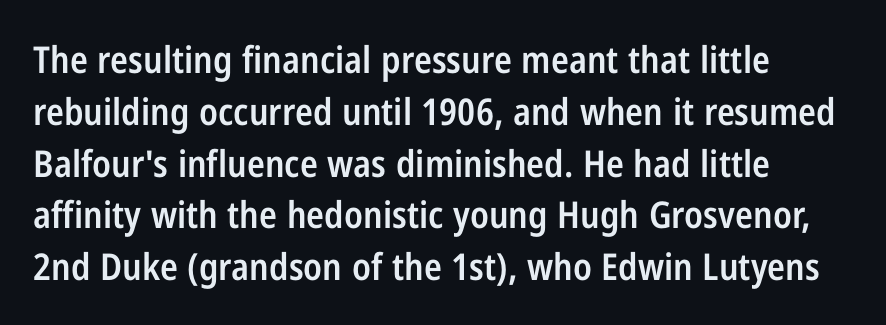
Vertical spacing — default. Serif or sans? Sans — the stroke terminals are bare. Default kerning and tracking; the words read as compact shapes. The passage is arranged the way most books set body copy — flush left. Character widths vary here, with narrow letters taking less room than wide ones.
